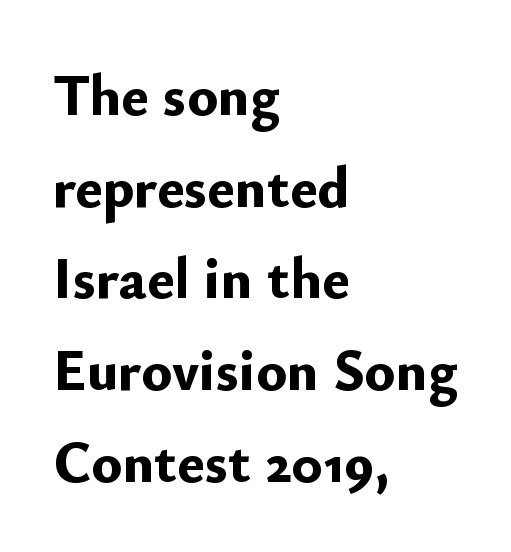
{"serif": "no", "italic": "no", "bold": "yes", "weight": "bold", "width": "normal", "stroke_contrast": "low", "x_height": "small", "monospaced": "no", "underline": "no", "align": "left", "line_spacing": "normal", "line_spacing_ratio": 1.58, "letter_spacing": "normal", "letter_spacing_em": 0.0, "glyph_px": 58}
